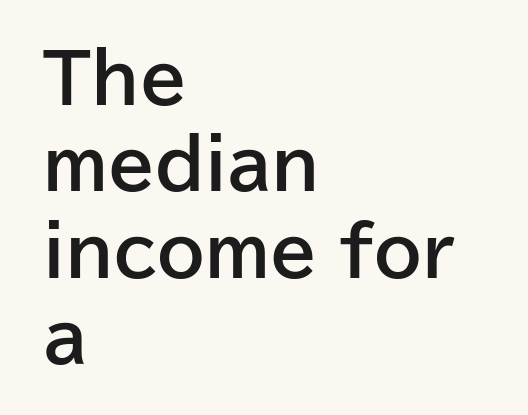
The image shows 68 px bold sans-serif type, upright; set left-aligned, normal line spacing (1.27x), normal letter spacing, not underlined; low stroke contrast and a medium x-height.
